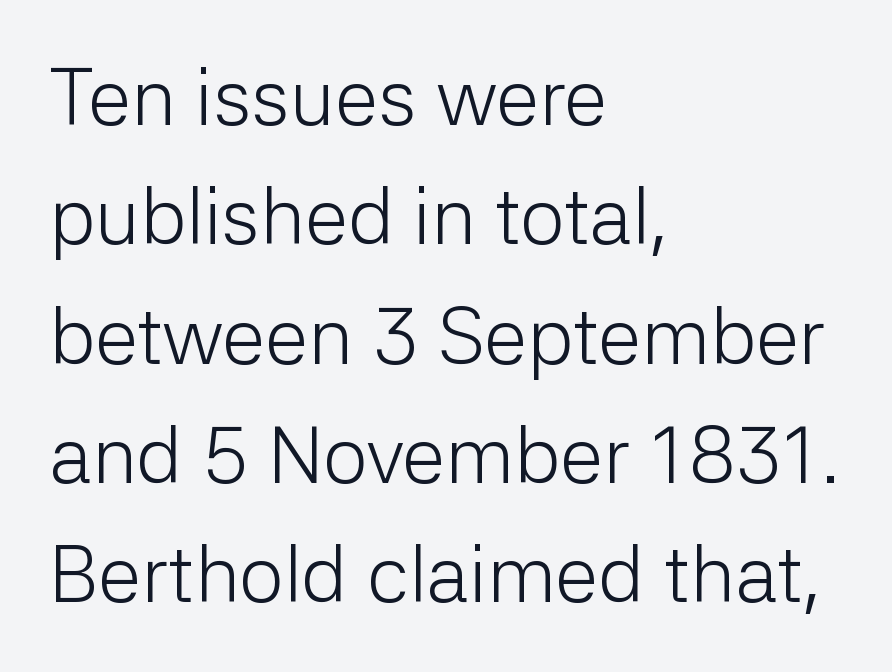
{"serif": "no", "italic": "no", "bold": "no", "weight": "light", "width": "normal", "stroke_contrast": "low", "x_height": "medium", "monospaced": "no", "underline": "no", "align": "left", "line_spacing": "normal", "line_spacing_ratio": 1.51, "letter_spacing": "normal", "letter_spacing_em": 0.0, "glyph_px": 79}
